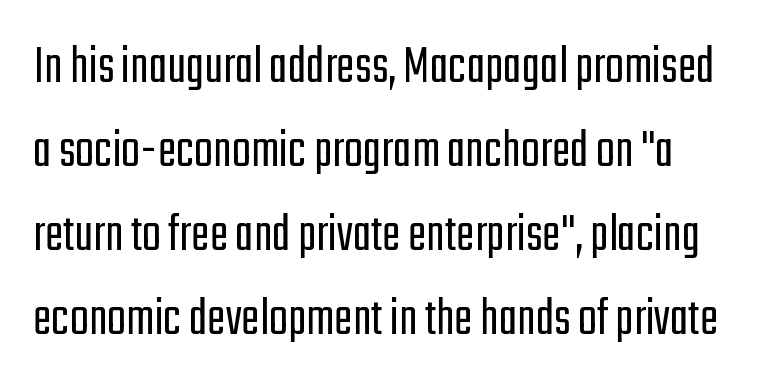
The image shows 56 px light, condensed sans-serif type, upright; set normal line spacing (1.5x), normal letter spacing, not underlined; low stroke contrast and a medium x-height.
